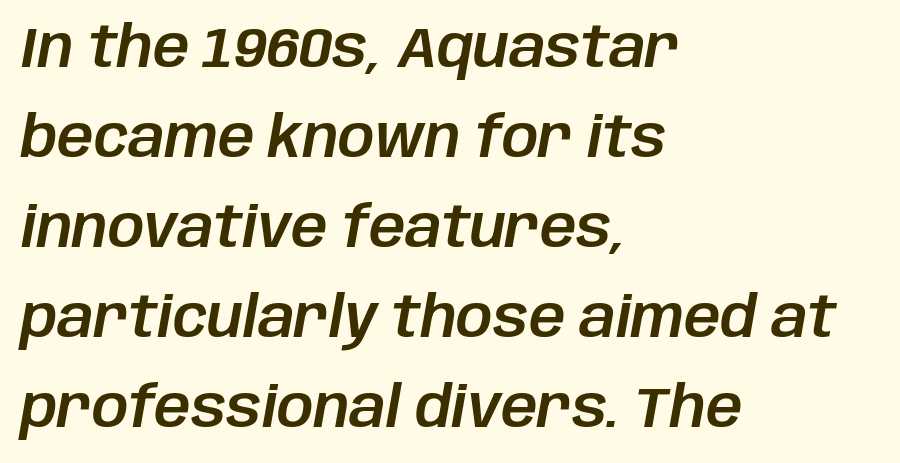
{"italic": "yes", "lean": "right", "slant_degrees": 10, "width": "normal", "stroke_contrast": "low", "x_height": "large", "monospaced": "no", "underline": "no", "align": "left", "line_spacing": "normal", "line_spacing_ratio": 1.58, "letter_spacing": "normal", "letter_spacing_em": 0.0, "glyph_px": 57}
